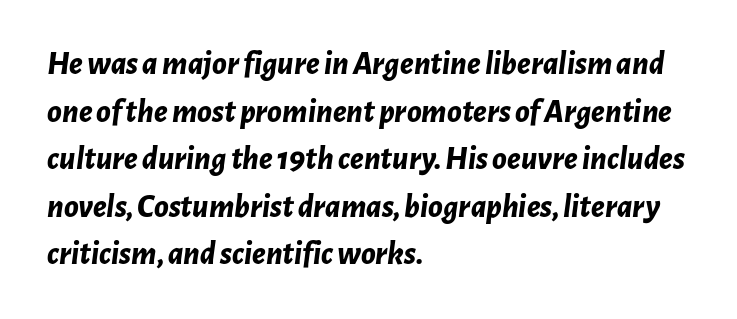
Q: Is the text bold? A: Yes.
Q: Is the text italic (slanted)? A: Yes, it leans right by about 7 degrees.
Q: Is the text underlined? A: No.
Q: How is the paragraph aligned? A: Left-aligned.
Q: Is the spacing between letters normal or unusually wide? A: Normal.
Q: Is the spacing between lines tight, normal or loose? A: Normal.
Q: Width (condensed, normal, or wide)? A: Normal.
Q: Stroke contrast? A: Low.
Q: x-height? A: Medium.
Q: Monospaced? A: No.
